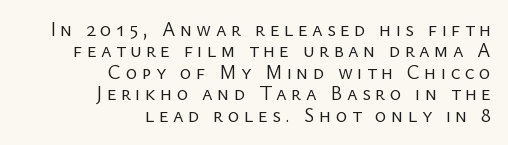
Compared with a flush-left layout, this one pins lines to the opposite, right side. Glance below the letters and you will spot only blank space. The tracking jumps out immediately: characters are airy and widely separated. The space between consecutive lines is stingy.
